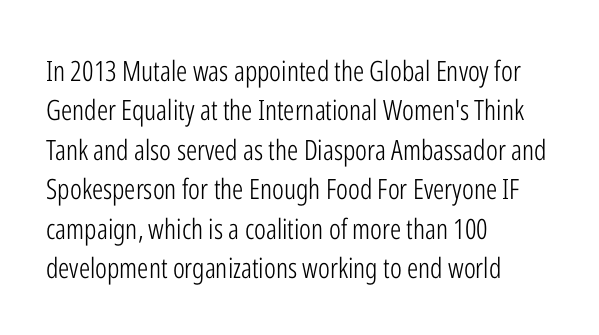
Bold? No — there's no thickening of the strokes. This is the regular roman posture of the typeface. A typesetter would call this zero additional tracking. Quick note: underline off. Line beginnings align vertically; line endings do not.
